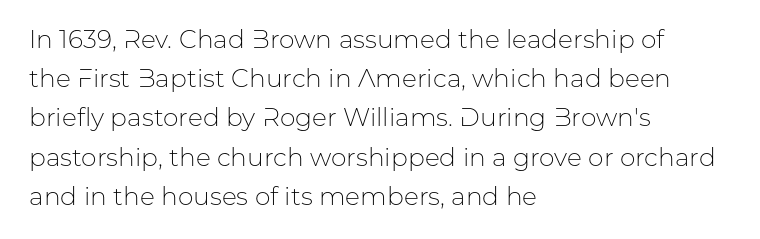
The image shows 25 px text type, upright; set left-aligned, normal line spacing (1.57x), normal letter spacing, not underlined.
